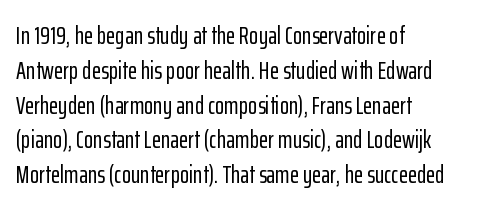
The image shows 24 px text type, upright; set left-aligned, normal line spacing (1.45x), normal letter spacing, not underlined.
